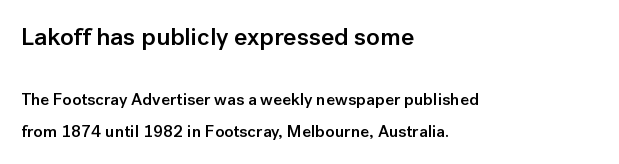
Q: Is the text bold? A: Semi-bold.
Q: Is the text italic (slanted)? A: No, it is upright.
Q: Is the text underlined? A: No.
Q: How is the paragraph aligned? A: Left-aligned.
Q: Is the spacing between letters normal or unusually wide? A: Normal.
Q: Which block of text is set in a larger size, the first (top) or the second (bottom)? A: The first (top) one.
